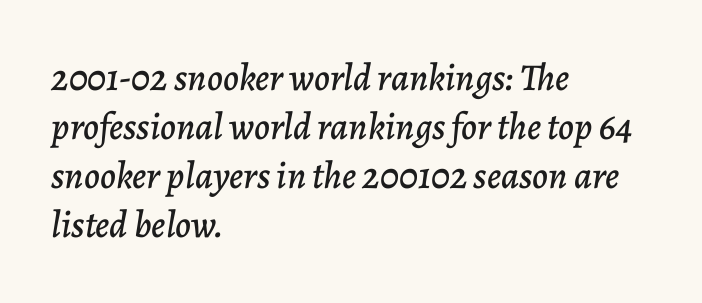
The rows are spaced the way most documents space them. A typesetter would call this zero additional tracking. Clear beneath every line of the passage. Left-aligned paragraph, ragged on the right. Here the designer chose a conventional face with non-uniform glyph widths. Quick note: italic.
